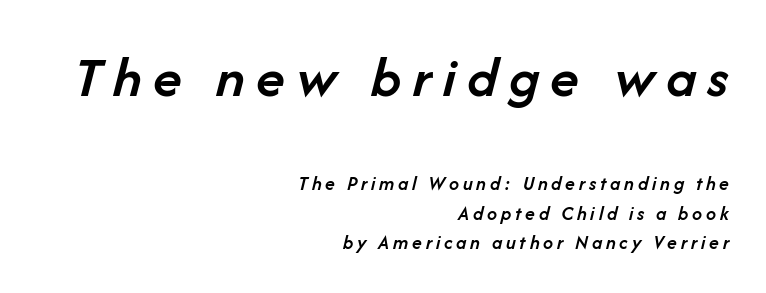
{"italic": "yes", "lean": "right", "slant_degrees": 14, "bold": "semi", "weight": "semibold", "width": "normal", "stroke_contrast": "low", "x_height": "medium", "monospaced": "no", "underline": "no", "align": "right", "line_spacing": "normal", "line_spacing_ratio": 1.46, "larger_block": "first", "size_ratio": 2.95, "glyph_px": 59}
